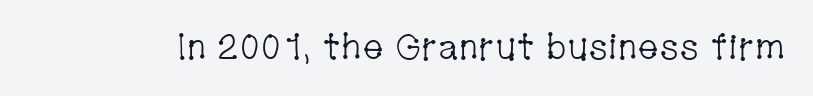
The image shows 36 px light, condensed serif type, upright; set normal letter spacing, not underlined; low stroke contrast and a medium x-height.
